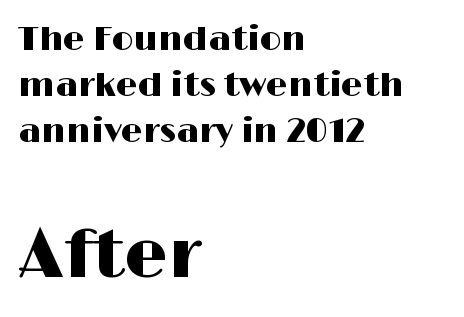
Q: Is the text italic (slanted)? A: No, it is upright.
Q: Is the typeface a serif or a sans-serif typeface? A: Sans-serif.
Q: Is the text underlined? A: No.
Q: How is the paragraph aligned? A: Left-aligned.
Q: Is the spacing between letters normal or unusually wide? A: Normal.
Q: Is the spacing between lines tight, normal or loose? A: Normal.
Q: Which block of text is set in a larger size, the first (top) or the second (bottom)? A: The second (bottom) one.
Q: Width (condensed, normal, or wide)? A: Wide.
Q: Stroke contrast? A: High.
Q: x-height? A: Medium.
Q: Monospaced? A: No.
